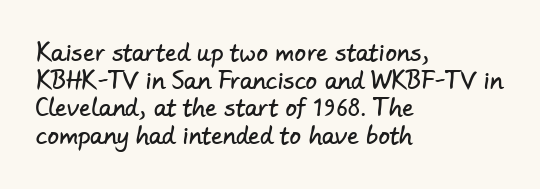
Q: Is the text underlined? A: No.
Q: How is the paragraph aligned? A: Left-aligned.
Q: Is the spacing between letters normal or unusually wide? A: Normal.
